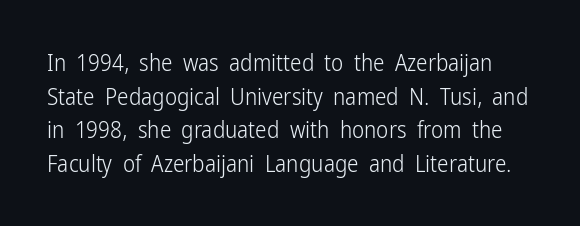
{"italic": "no", "bold": "no", "underline": "no", "line_spacing": "normal", "line_spacing_ratio": 1.46, "letter_spacing": "normal", "letter_spacing_em": 0.0, "glyph_px": 23}
